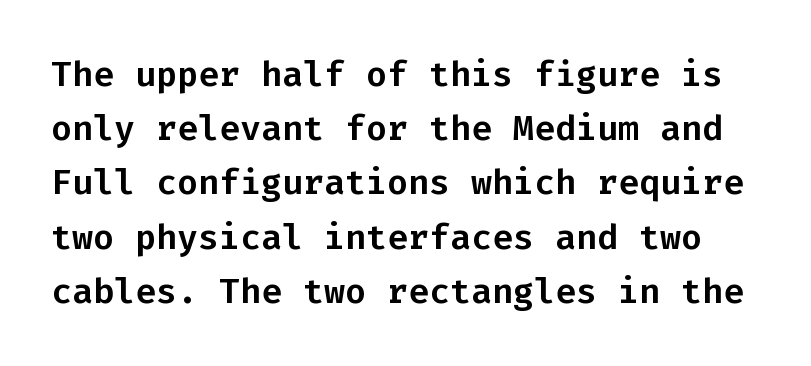
The image shows 35 px sans-serif type, upright, monospaced; set normal line spacing (1.55x), normal letter spacing, not underlined; low stroke contrast and a medium x-height.
